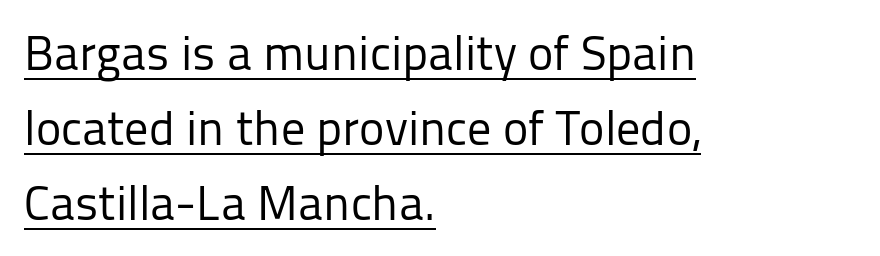
Students, observe: this is what conventionally led text looks like. You can tell it's not italic because the verticals are truly vertical. The weight tops out at a normal text grade. The setting favours the left margin, as ordinary paragraphs usually do. Spacing between characters is what you'd get straight out of the box.
